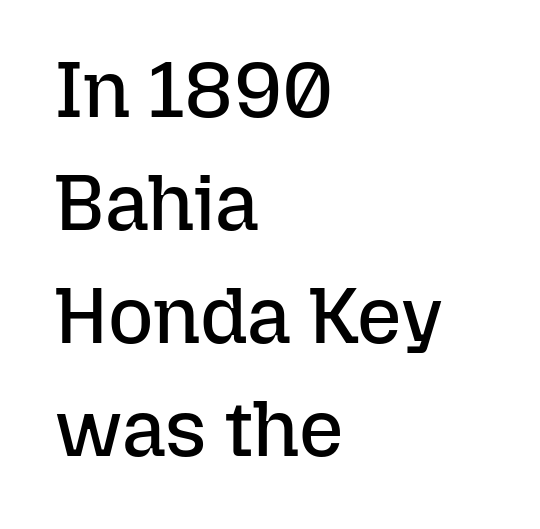
Q: Is the text bold? A: No.
Q: Is the text italic (slanted)? A: No, it is upright.
Q: Is the text underlined? A: No.
Q: How is the paragraph aligned? A: Left-aligned.
Q: Is the spacing between letters normal or unusually wide? A: Normal.
Q: Is the spacing between lines tight, normal or loose? A: Normal.
Q: Width (condensed, normal, or wide)? A: Normal.
Q: Stroke contrast? A: Low.
Q: x-height? A: Medium.
Q: Monospaced? A: No.
